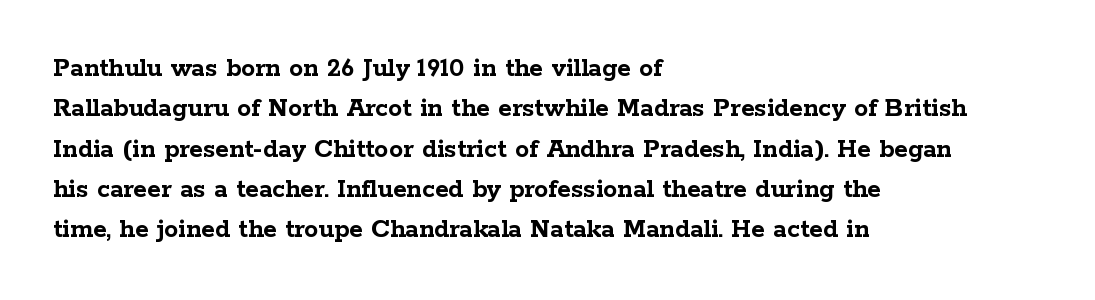
{"serif": "yes", "italic": "no", "bold": "yes", "weight": "semibold", "width": "wide", "stroke_contrast": "low", "x_height": "medium", "monospaced": "no", "underline": "no", "align": "left", "line_spacing": "normal", "line_spacing_ratio": 1.44, "letter_spacing": "normal", "letter_spacing_em": 0.0, "glyph_px": 28}
